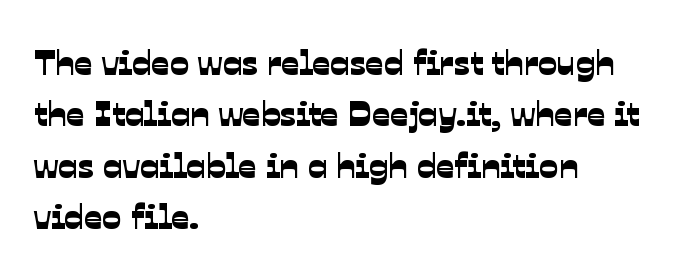
Q: Is the typeface a serif or a sans-serif typeface? A: Sans-serif.
Q: Is the text underlined? A: No.
Q: How is the paragraph aligned? A: Left-aligned.
Q: Is the spacing between letters normal or unusually wide? A: Normal.
Q: Is the spacing between lines tight, normal or loose? A: Normal.
Q: Width (condensed, normal, or wide)? A: Normal.
Q: Stroke contrast? A: Low.
Q: x-height? A: Medium.
Q: Monospaced? A: No.
